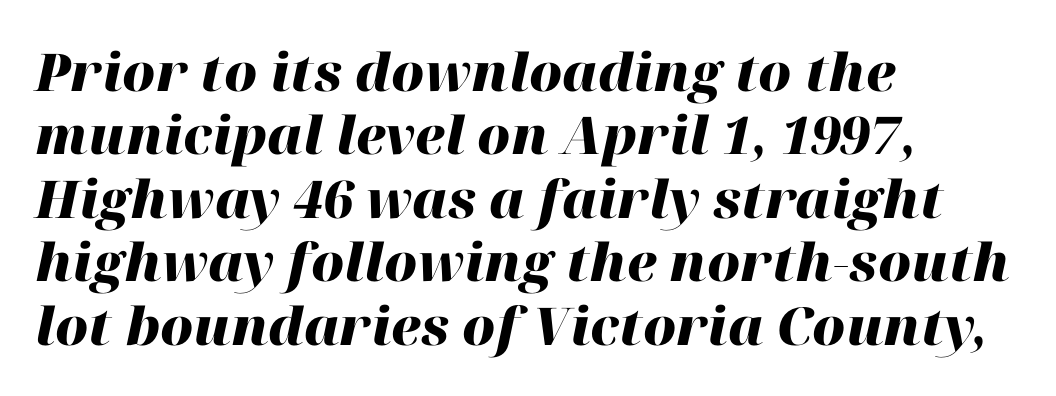
Slant detected: the letters are inclined. The letters advance in unequal steps, a hallmark of proportional type. The face used here is rendered with its standard letterfit. Plenty of ink on the page — the face is bold.
